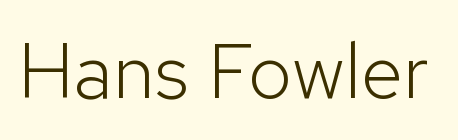
Q: Is the text bold? A: No.
Q: Is the text italic (slanted)? A: No, it is upright.
Q: Is the typeface a serif or a sans-serif typeface? A: Sans-serif.
Q: Is the text underlined? A: No.
Q: Is the spacing between letters normal or unusually wide? A: Normal.
Q: Width (condensed, normal, or wide)? A: Normal.
Q: Stroke contrast? A: Low.
Q: x-height? A: Medium.
Q: Monospaced? A: No.
